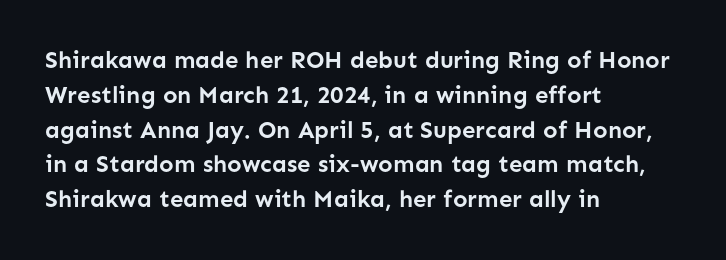
The image shows 24 px bold type, upright; set left-aligned, normal line spacing (1.45x), normal letter spacing, not underlined.
